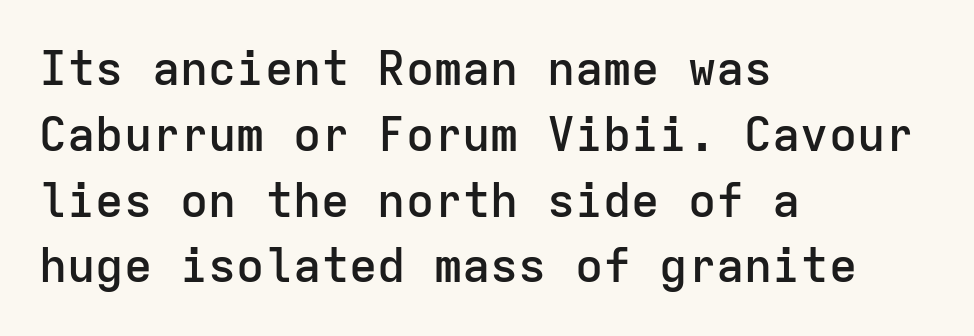
The characters look somewhat weighty, a semibold short of true bold. Casual observation: everything's shoved over to the left. This sample has the even, mechanical cadence of fixed-width lettering. Interline gaps are of average width in this sample.
